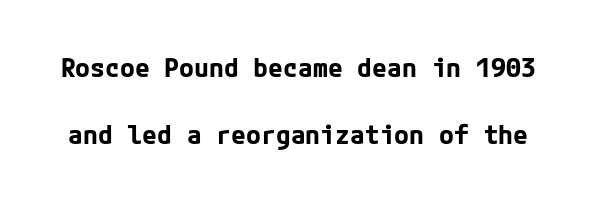
{"italic": "no", "bold": "yes", "underline": "no", "line_spacing": "loose", "line_spacing_ratio": 2.47, "letter_spacing": "normal", "letter_spacing_em": 0.0, "glyph_px": 27}
